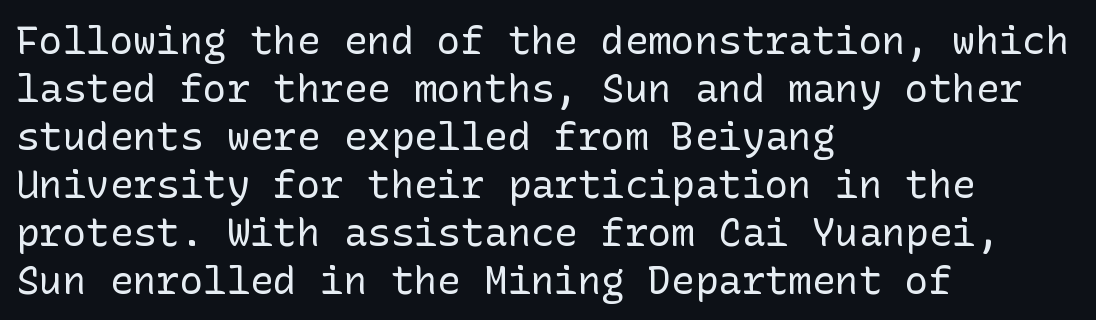
{"serif": "no", "italic": "no", "bold": "no", "weight": "regular", "width": "normal", "stroke_contrast": "low", "x_height": "medium", "underline": "no", "align": "left", "line_spacing_ratio": 1.23, "letter_spacing": "normal", "letter_spacing_em": 0.0, "glyph_px": 39}
